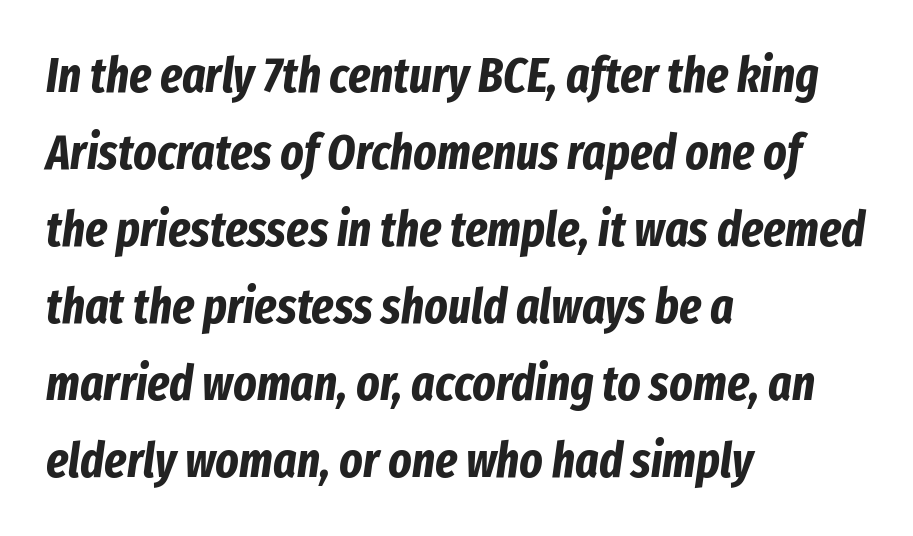
Any mark beneath the type? The region is blank. The leading is moderate, giving the passage an even texture. Plenty of ink on the page — the face is bold. The typesetter chose a ragged-right arrangement here.
